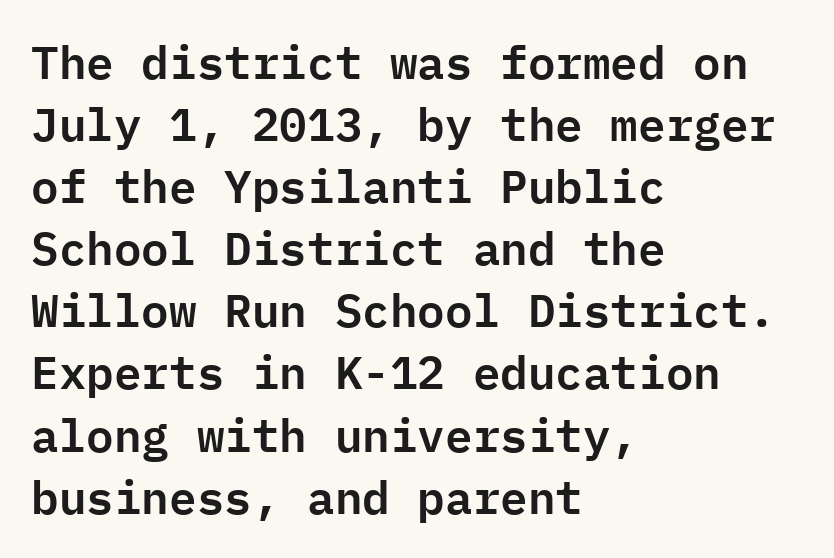
The image shows 46 px sans-serif type, upright, monospaced; set left-aligned, normal line spacing (1.35x), normal letter spacing, not underlined; low stroke contrast and a medium x-height.
